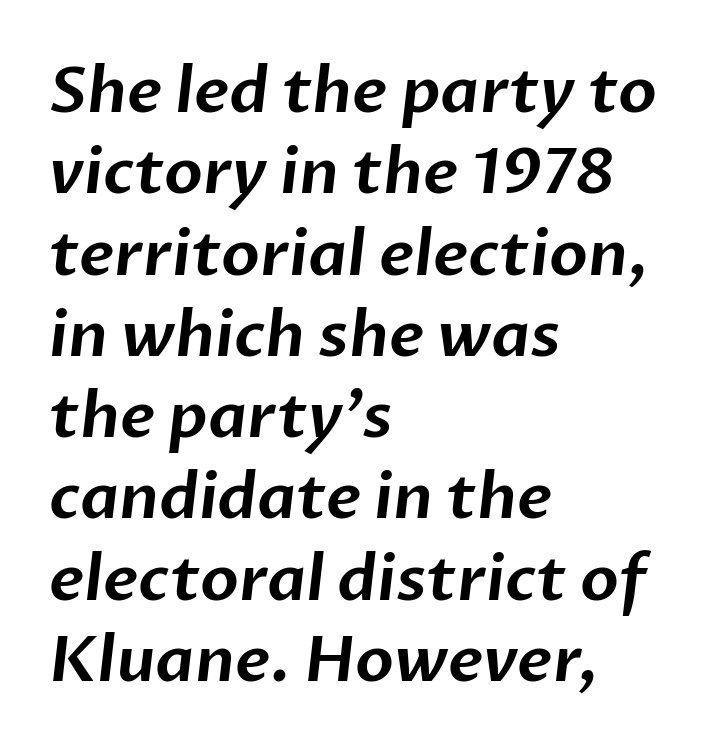
Letterform terminals end flat and unadorned throughout the passage. Leftover space on each line is placed entirely after the last word. The rendering uses natural spacing where letterforms have individual widths. Decoration check: the copy has no underline. Between one letter and the next there's only the usual sliver of space.
